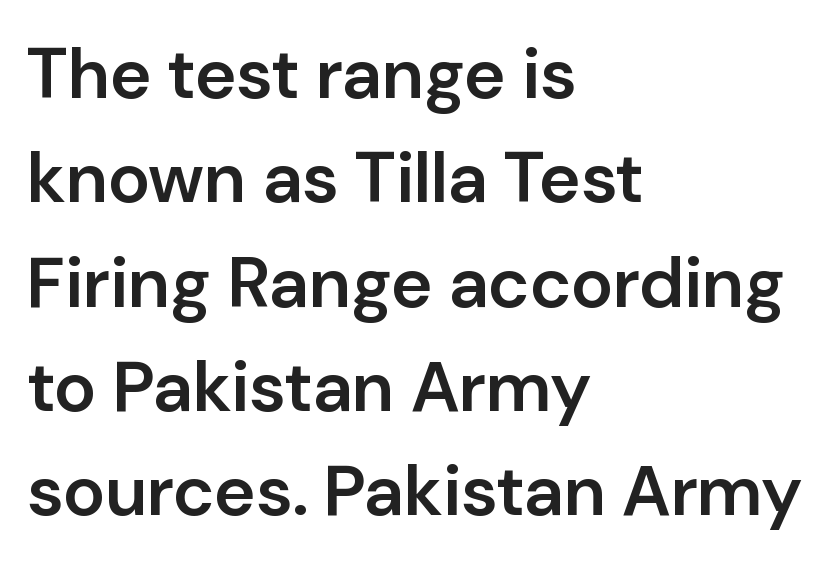
A bare baseline throughout the passage. Caption: standard tracking, unaltered. This rendering employs a face without finishing strokes, i.e., a sans-serif. Regular leading. The strokes are fattened partway — semibold, not bold.
